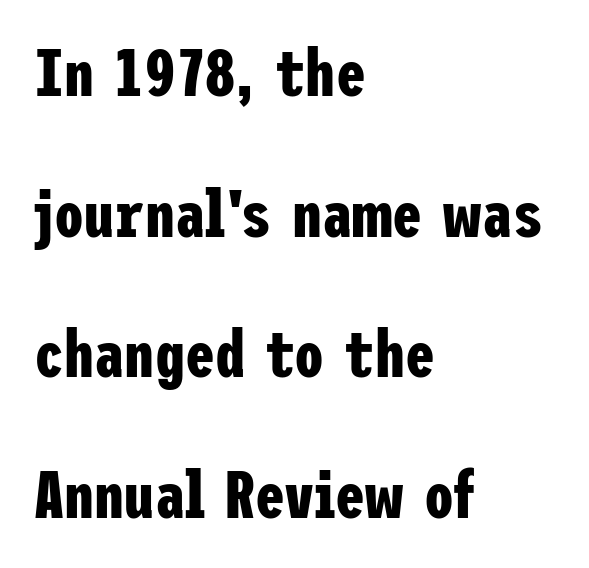
Q: Is the text bold? A: Yes.
Q: Is the text italic (slanted)? A: No, it is upright.
Q: Is the typeface a serif or a sans-serif typeface? A: Sans-serif.
Q: Is the text underlined? A: No.
Q: How is the paragraph aligned? A: Left-aligned.
Q: Is the spacing between letters normal or unusually wide? A: Normal.
Q: Is the spacing between lines tight, normal or loose? A: Loose.
Q: Width (condensed, normal, or wide)? A: Condensed.
Q: Stroke contrast? A: Low.
Q: x-height? A: Medium.
